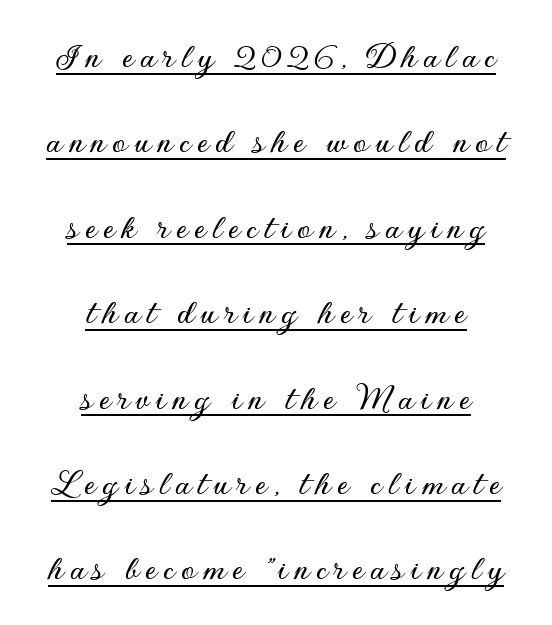
Q: Is the text italic (slanted)? A: Yes.
Q: Is the typeface a serif or a sans-serif typeface? A: Sans-serif.
Q: Is the text underlined? A: Yes.
Q: How is the paragraph aligned? A: Centered.
Q: Is the spacing between lines tight, normal or loose? A: Loose.
Q: Width (condensed, normal, or wide)? A: Normal.
Q: Stroke contrast? A: Low.
Q: x-height? A: Small.
Q: Monospaced? A: No.
